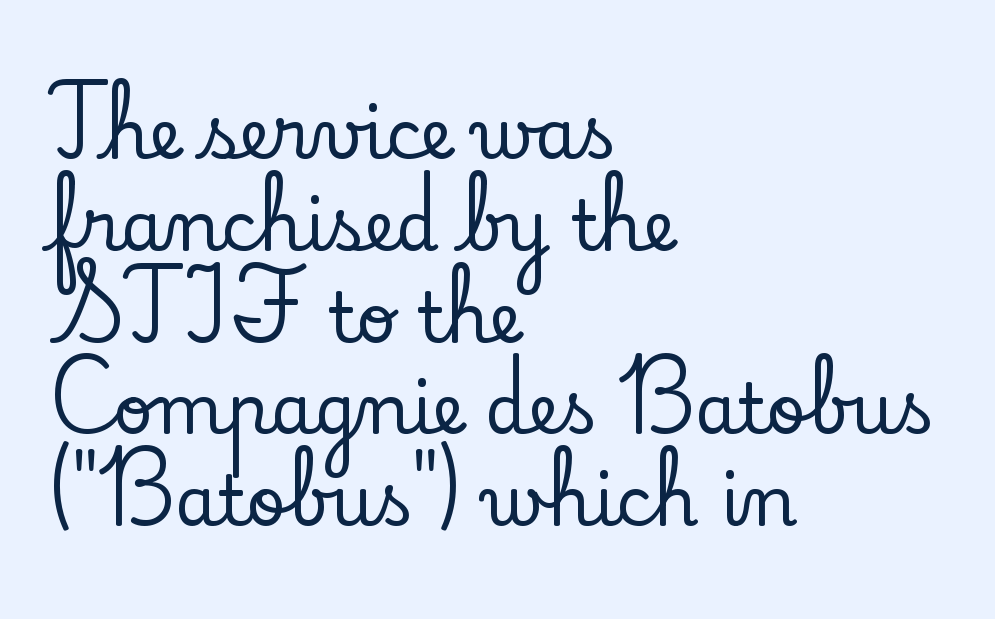
Look at the tracking — it's just the regular setting, nothing added. A typesetter would call this proportional, since set widths differ per character. The type sits square on the baseline with zero lean. This rendering uses left alignment, leaving the right contour irregular. Does the type have serifs? Yes, each stem ends in a small foot.
